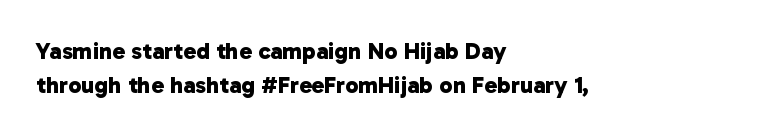
{"bold": "yes", "underline": "no", "align": "left", "line_spacing": "normal", "line_spacing_ratio": 1.41, "letter_spacing": "normal", "letter_spacing_em": 0.0, "glyph_px": 24}
